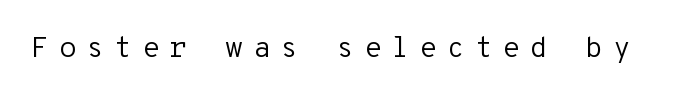
The image shows 29 px regular-weight sans-serif type, upright, monospaced; set unusually wide letter spacing (+0.34 em), not underlined; low stroke contrast and a medium x-height.
